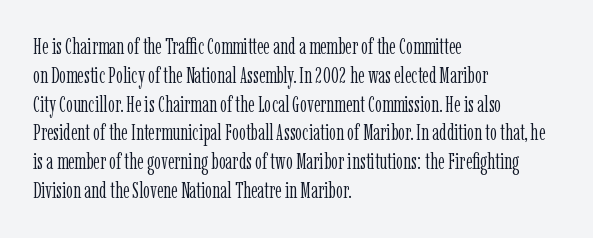
The image shows 22 px text type, upright; set left-aligned, normal line spacing (1.31x), normal letter spacing, not underlined.
